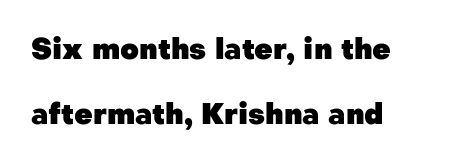
Q: Is the text bold? A: Yes.
Q: Is the text italic (slanted)? A: No, it is upright.
Q: Is the typeface a serif or a sans-serif typeface? A: Sans-serif.
Q: Is the text underlined? A: No.
Q: How is the paragraph aligned? A: Left-aligned.
Q: Is the spacing between letters normal or unusually wide? A: Normal.
Q: Is the spacing between lines tight, normal or loose? A: Loose.
Q: Width (condensed, normal, or wide)? A: Normal.
Q: Stroke contrast? A: Low.
Q: x-height? A: Medium.
Q: Monospaced? A: No.
